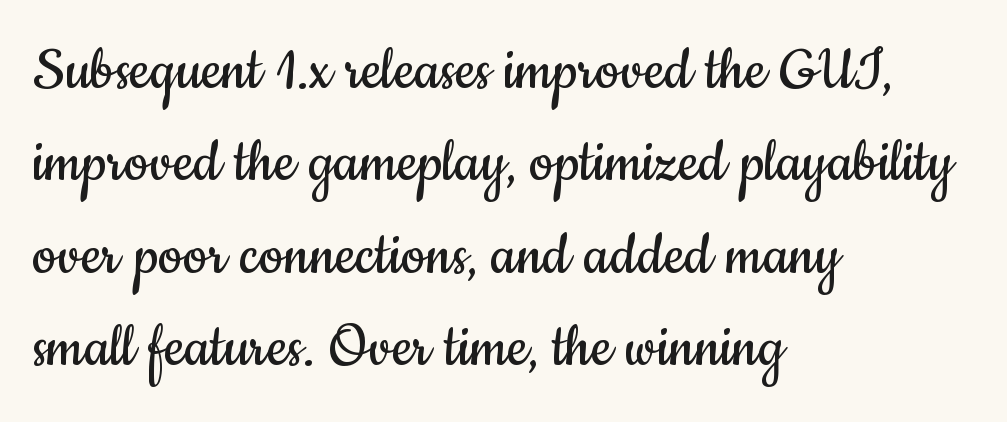
Q: Is the text bold? A: No.
Q: Is the text italic (slanted)? A: Yes.
Q: Is the typeface a serif or a sans-serif typeface? A: Sans-serif.
Q: Is the text underlined? A: No.
Q: How is the paragraph aligned? A: Left-aligned.
Q: Is the spacing between letters normal or unusually wide? A: Normal.
Q: Is the spacing between lines tight, normal or loose? A: Normal.
Q: Width (condensed, normal, or wide)? A: Condensed.
Q: Stroke contrast? A: Low.
Q: x-height? A: Small.
Q: Monospaced? A: No.
